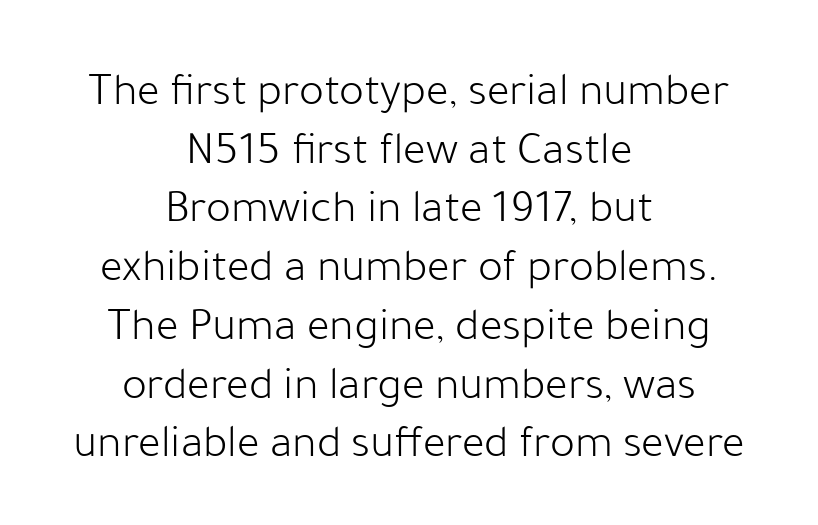
The image shows 47 px light sans-serif type, upright; set centered, normal line spacing (1.25x), normal letter spacing, not underlined; low stroke contrast and a medium x-height.
